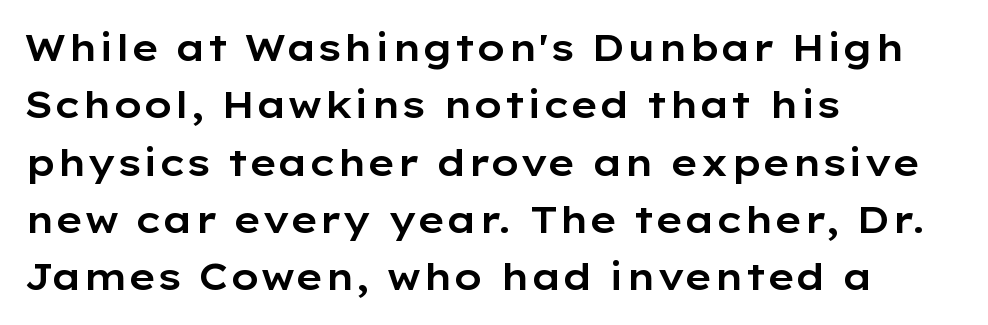
{"serif": "no", "italic": "no", "width": "wide", "stroke_contrast": "low", "x_height": "medium", "monospaced": "no", "underline": "no", "align": "left", "line_spacing": "normal", "line_spacing_ratio": 1.55, "letter_spacing": "normal", "letter_spacing_em": 0.0, "glyph_px": 37}
